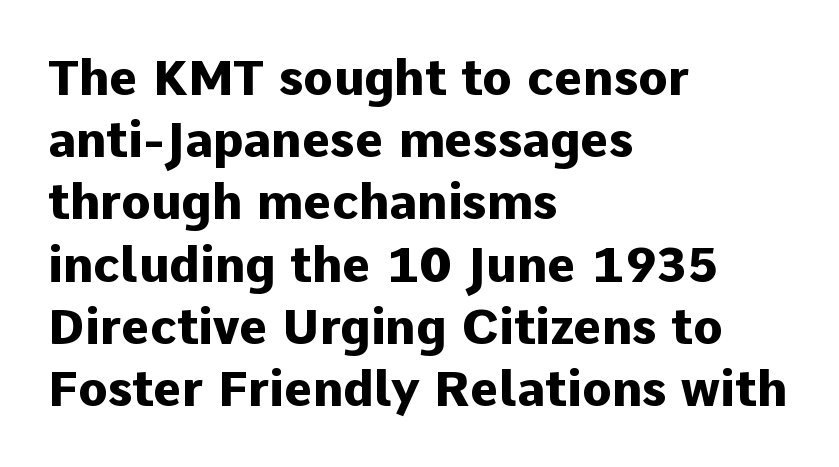
Ascenders rise straight up at ninety degrees. Serifs: no, the terminals of the letterforms are clean. Strong, thick strokes mark this as bold type. Layout note: lines flush left. This sample keeps an unexceptional amount of space between lines.
